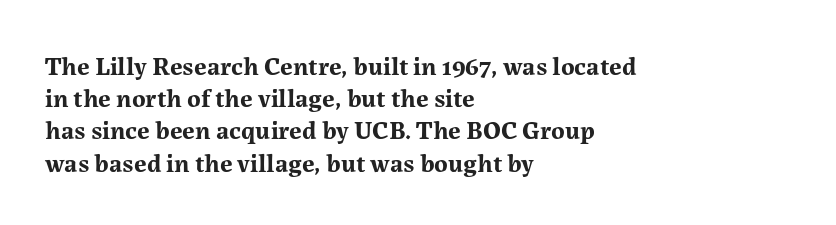
The image shows 26 px bold type, upright; set left-aligned, line spacing 1.24x, normal letter spacing, not underlined.
